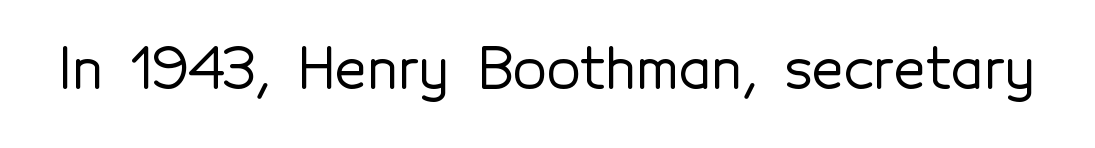
Q: Is the text italic (slanted)? A: No, it is upright.
Q: Is the typeface a serif or a sans-serif typeface? A: Sans-serif.
Q: Is the text underlined? A: No.
Q: Is the spacing between letters normal or unusually wide? A: Normal.
Q: Width (condensed, normal, or wide)? A: Normal.
Q: x-height? A: Medium.
Q: Monospaced? A: No.
